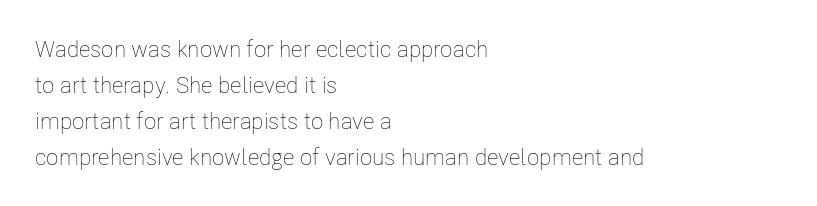
The image shows 23 px text type, upright; set left-aligned, normal line spacing (1.56x), normal letter spacing, not underlined.
